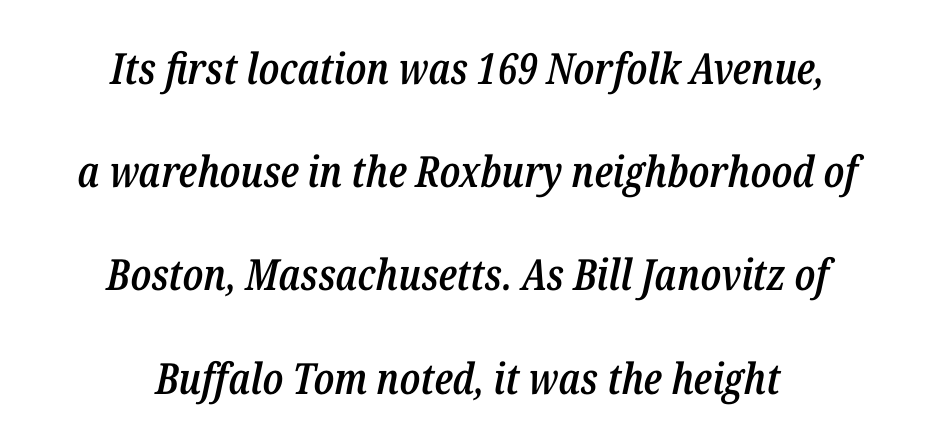
Q: Is the text bold? A: Semi-bold.
Q: Is the text italic (slanted)? A: Yes, it leans right by about 12 degrees.
Q: Is the text underlined? A: No.
Q: How is the paragraph aligned? A: Centered.
Q: Is the spacing between letters normal or unusually wide? A: Normal.
Q: Is the spacing between lines tight, normal or loose? A: Loose.
Q: Width (condensed, normal, or wide)? A: Condensed.
Q: Stroke contrast? A: Low.
Q: x-height? A: Medium.
Q: Monospaced? A: No.
